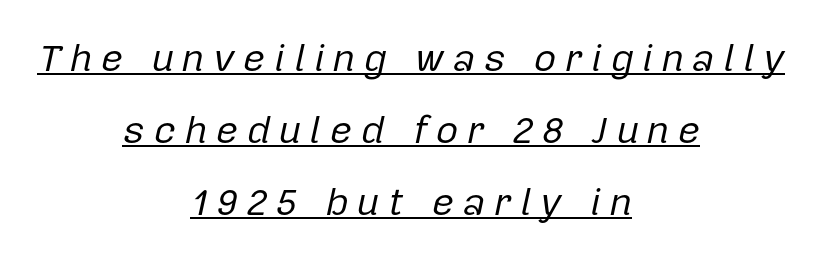
{"italic": "yes", "lean": "right", "slant_degrees": 12, "bold": "no", "weight": "regular", "width": "normal", "stroke_contrast": "low", "x_height": "medium", "monospaced": "no", "underline": "yes", "align": "center", "line_spacing_ratio": 1.85, "letter_spacing": "wide", "letter_spacing_em": 0.21, "glyph_px": 39}
